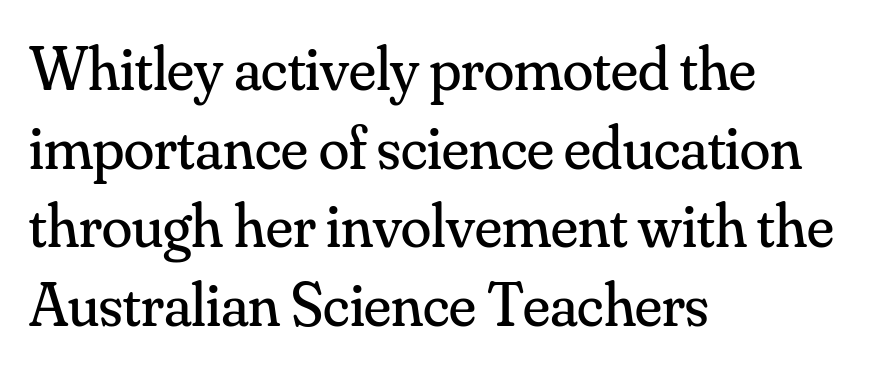
Q: Is the text bold? A: No.
Q: Is the text italic (slanted)? A: No, it is upright.
Q: Is the typeface a serif or a sans-serif typeface? A: Serif.
Q: Is the text underlined? A: No.
Q: How is the paragraph aligned? A: Left-aligned.
Q: Is the spacing between letters normal or unusually wide? A: Normal.
Q: Is the spacing between lines tight, normal or loose? A: Normal.
Q: Width (condensed, normal, or wide)? A: Normal.
Q: Stroke contrast? A: Medium.
Q: x-height? A: Small.
Q: Monospaced? A: No.
